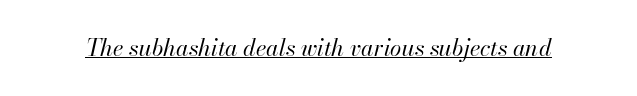
The image shows 23 px text type, italic (leaning right); set normal letter spacing, underlined.
